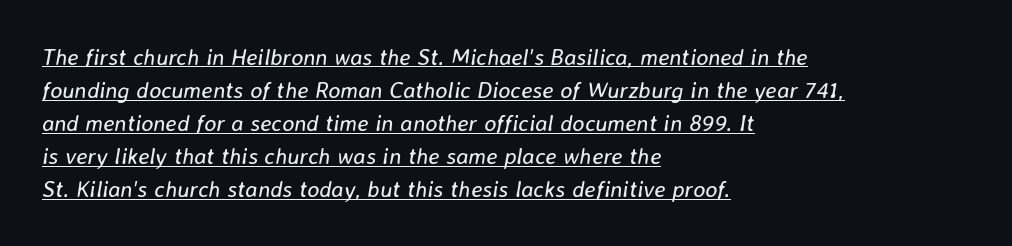
Quick note: interline space is typical. Glance below the letters and you will spot a drawn line. It's the slanting kind of type. Nothing unusual about the tracking: characters are spaced as the font intends. Does the copy run flush right? No — it runs flush left. Weight class: somewhere from thin through regular.
